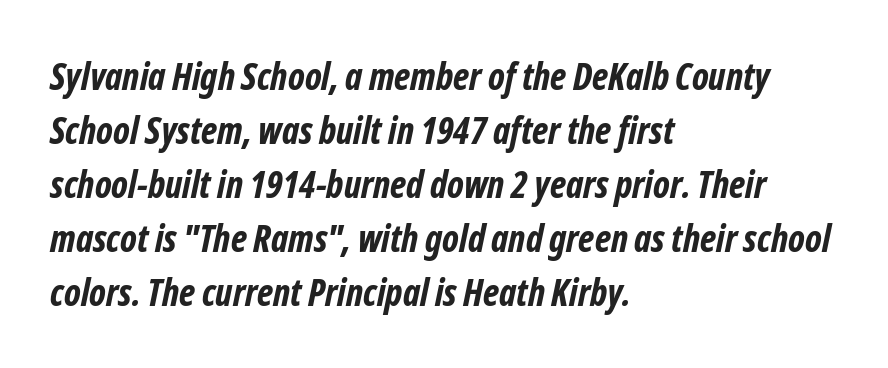
The image shows 37 px bold, condensed sans-serif type; set left-aligned, normal line spacing (1.46x), normal letter spacing, not underlined; low stroke contrast and a medium x-height.
